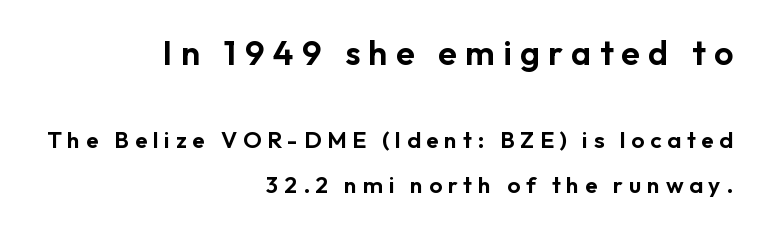
{"serif": "no", "italic": "no", "width": "normal", "stroke_contrast": "low", "x_height": "medium", "monospaced": "no", "underline": "no", "align": "right", "line_spacing": "loose", "line_spacing_ratio": 1.96, "letter_spacing": "wide", "letter_spacing_em": 0.25, "larger_block": "first", "size_ratio": 1.48, "glyph_px": 34}
